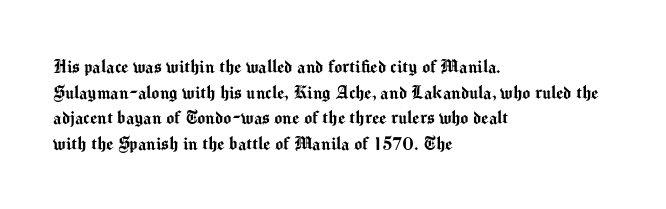
Line beginnings align vertically; line endings do not. Posture: vertical. A typesetter would call this zero additional tracking. The baseline area is clear.
